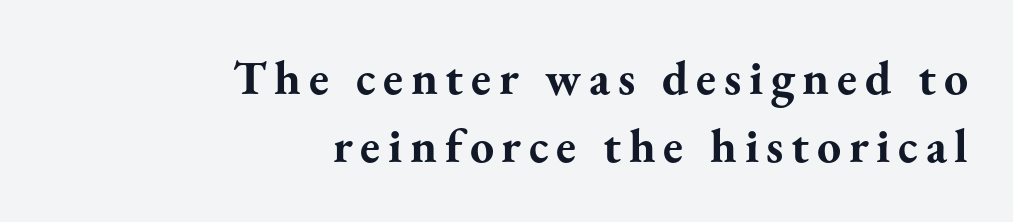
Q: Is the text bold? A: Yes.
Q: Is the text italic (slanted)? A: No, it is upright.
Q: Is the typeface a serif or a sans-serif typeface? A: Serif.
Q: Is the text underlined? A: No.
Q: How is the paragraph aligned? A: Right-aligned.
Q: Is the spacing between lines tight, normal or loose? A: Normal.
Q: Width (condensed, normal, or wide)? A: Normal.
Q: Stroke contrast? A: Medium.
Q: x-height? A: Small.
Q: Monospaced? A: No.
